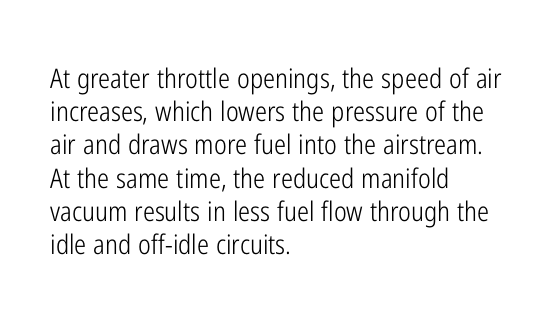
The image shows 27 px text type, upright; set left-aligned, line spacing 1.23x, normal letter spacing, not underlined.
